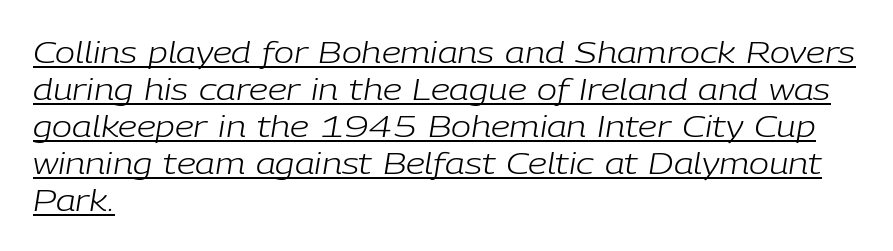
Q: Is the text bold? A: No.
Q: Is the text italic (slanted)? A: Yes, it leans right by about 9 degrees.
Q: Is the text underlined? A: Yes.
Q: How is the paragraph aligned? A: Left-aligned.
Q: Is the spacing between letters normal or unusually wide? A: Normal.
Q: Width (condensed, normal, or wide)? A: Normal.
Q: Stroke contrast? A: Low.
Q: x-height? A: Medium.
Q: Monospaced? A: No.
